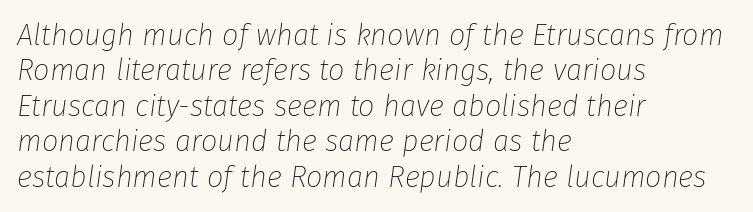
The image shows 29 px thin type, italic (leaning right); set left-aligned, line spacing 1.22x, normal letter spacing, not underlined; low stroke contrast and a medium x-height.
